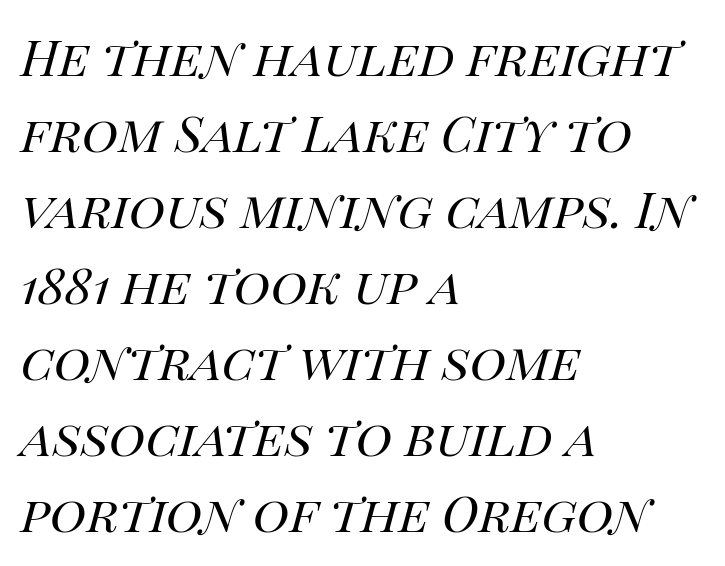
You can tell it's italic because the verticals aren't actually vertical. The line-height multiplier appears to be the usual default. Teacher's note: observe the even left margin — that is flush-left alignment. The strokes are not fattened; the text isn't bold. In terms of letterspacing, this is plain default setting.
